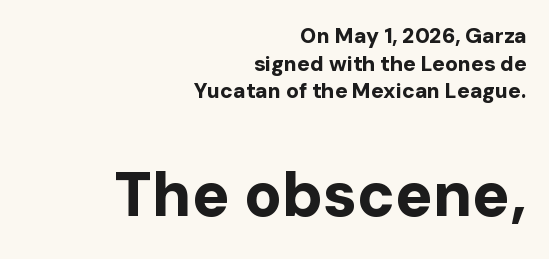
The image shows 62 px bold sans-serif type, upright; set right-aligned, normal line spacing (1.31x), normal letter spacing, not underlined; the second (bottom) block is 2.95x larger; low stroke contrast and a medium x-height.
